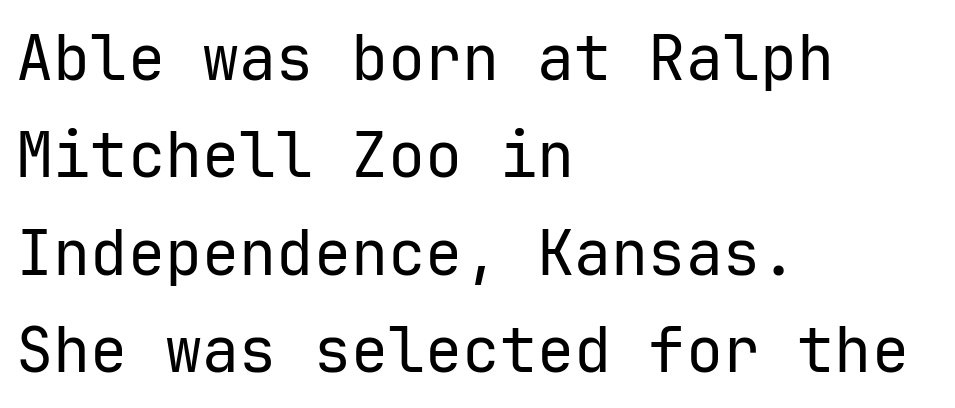
Q: Is the text bold? A: No.
Q: Is the text italic (slanted)? A: No, it is upright.
Q: Is the typeface a serif or a sans-serif typeface? A: Sans-serif.
Q: Is the text underlined? A: No.
Q: How is the paragraph aligned? A: Left-aligned.
Q: Is the spacing between letters normal or unusually wide? A: Normal.
Q: Is the spacing between lines tight, normal or loose? A: Normal.
Q: Width (condensed, normal, or wide)? A: Normal.
Q: Stroke contrast? A: Low.
Q: x-height? A: Medium.
Q: Monospaced? A: Yes.
